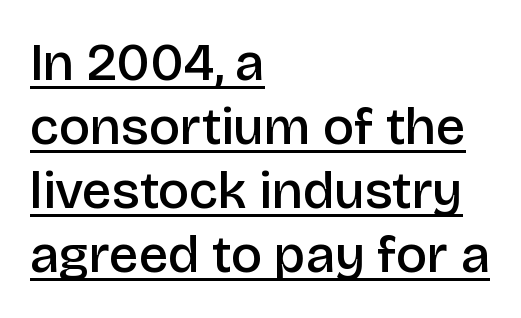
{"serif": "no", "italic": "no", "bold": "semi", "weight": "semibold", "width": "normal", "stroke_contrast": "low", "x_height": "large", "monospaced": "no", "underline": "yes", "align": "left", "line_spacing_ratio": 1.21, "letter_spacing": "normal", "letter_spacing_em": 0.0, "glyph_px": 53}
